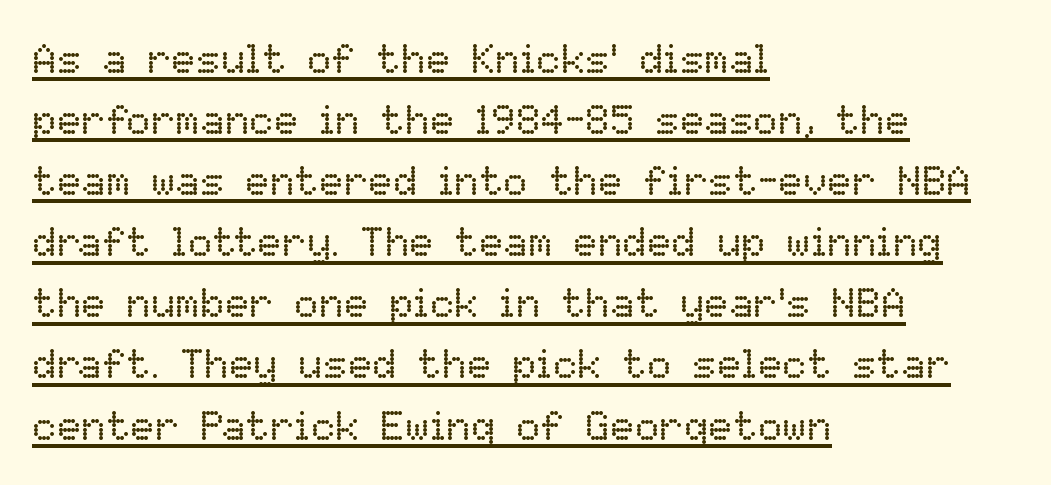
{"italic": "no", "bold": "no", "weight": "regular", "width": "normal", "stroke_contrast": "low", "x_height": "medium", "monospaced": "no", "underline": "yes", "align": "left", "line_spacing": "normal", "line_spacing_ratio": 1.49, "letter_spacing": "normal", "letter_spacing_em": 0.0, "glyph_px": 41}
